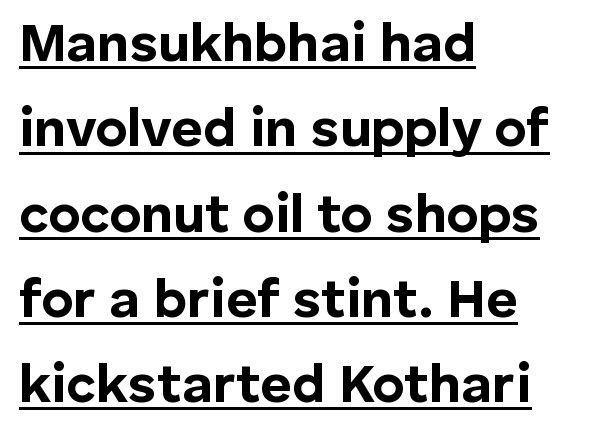
The designer left line spacing at the default. Notice how thick the strokes are: this is what a full bold looks like. A baseline rule has been typeset under these characters. The passage shown is typeset with a sans-serif family. The rendering uses natural spacing where letterforms have individual widths.
